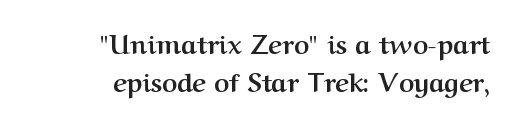
Q: Is the text bold? A: Yes.
Q: Is the text italic (slanted)? A: No, it is upright.
Q: Is the text underlined? A: No.
Q: How is the paragraph aligned? A: Right-aligned.
Q: Is the spacing between letters normal or unusually wide? A: Normal.
Q: Is the spacing between lines tight, normal or loose? A: Normal.
